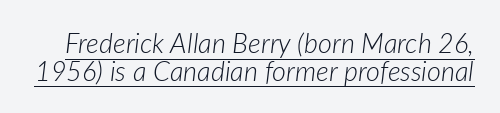
Q: Is the text bold? A: No.
Q: Is the text italic (slanted)? A: Yes, it leans right by about 7 degrees.
Q: Is the text underlined? A: Yes.
Q: Is the spacing between letters normal or unusually wide? A: Normal.
Q: Is the spacing between lines tight, normal or loose? A: Tight.
